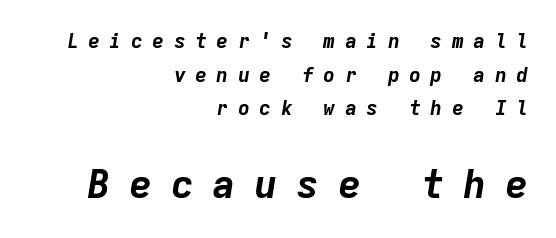
Q: Is the text bold? A: Yes.
Q: Is the text italic (slanted)? A: Yes, it leans right by about 9 degrees.
Q: Is the text underlined? A: No.
Q: How is the paragraph aligned? A: Right-aligned.
Q: Is the spacing between letters normal or unusually wide? A: Unusually wide.
Q: Is the spacing between lines tight, normal or loose? A: Normal.
Q: Which block of text is set in a larger size, the first (top) or the second (bottom)? A: The second (bottom) one.
Q: Width (condensed, normal, or wide)? A: Normal.
Q: Stroke contrast? A: Low.
Q: x-height? A: Medium.
Q: Monospaced? A: Yes.
